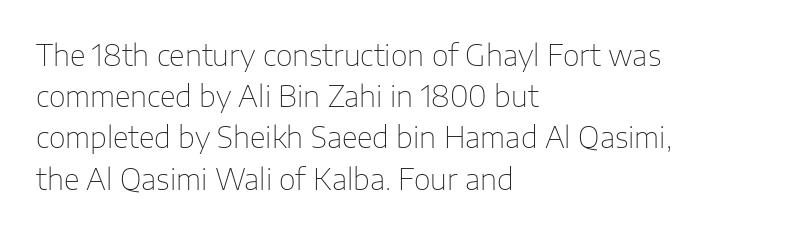
Q: Is the text bold? A: No.
Q: Is the text italic (slanted)? A: No, it is upright.
Q: Is the typeface a serif or a sans-serif typeface? A: Sans-serif.
Q: Is the text underlined? A: No.
Q: How is the paragraph aligned? A: Left-aligned.
Q: Is the spacing between letters normal or unusually wide? A: Normal.
Q: Is the spacing between lines tight, normal or loose? A: Normal.
Q: Width (condensed, normal, or wide)? A: Normal.
Q: Stroke contrast? A: Low.
Q: x-height? A: Medium.
Q: Monospaced? A: No.
